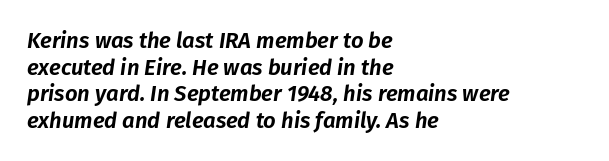
The image shows 22 px text type, italic (leaning right); set left-aligned, line spacing 1.21x, normal letter spacing, not underlined.
